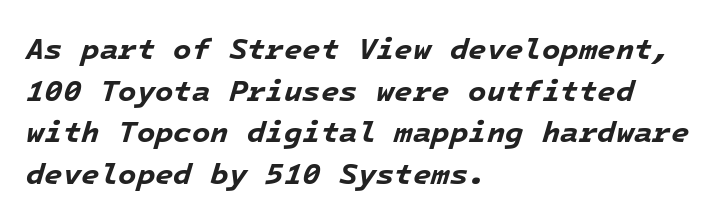
{"italic": "yes", "lean": "right", "slant_degrees": 16, "bold": "yes", "weight": "bold", "width": "normal", "stroke_contrast": "low", "x_height": "medium", "monospaced": "yes", "underline": "no", "align": "left", "line_spacing": "normal", "line_spacing_ratio": 1.39, "letter_spacing": "normal", "letter_spacing_em": 0.0, "glyph_px": 30}
